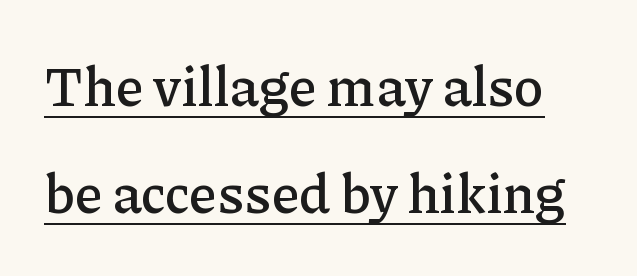
Default kerning and tracking; the words read as compact shapes. Is this a fixed-width face? No — the glyphs have proportional, varying widths. A typesetter would call this leading open, well beyond the default. You can tell it's not italic because the verticals are truly vertical.
